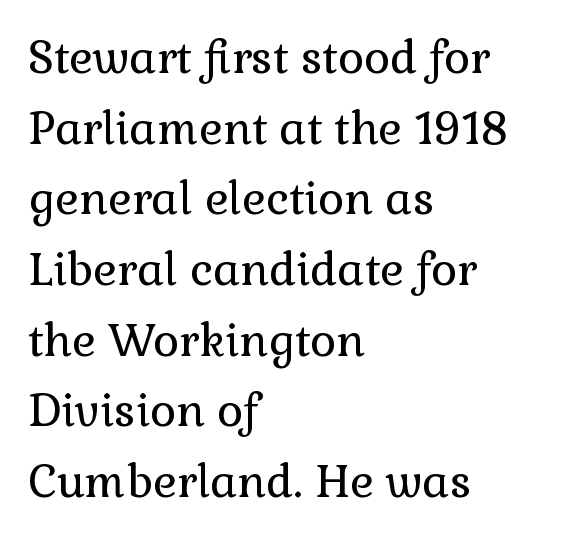
Q: Is the text bold? A: No.
Q: Is the text italic (slanted)? A: No, it is upright.
Q: Is the typeface a serif or a sans-serif typeface? A: Serif.
Q: Is the text underlined? A: No.
Q: How is the paragraph aligned? A: Left-aligned.
Q: Is the spacing between letters normal or unusually wide? A: Normal.
Q: Is the spacing between lines tight, normal or loose? A: Normal.
Q: Width (condensed, normal, or wide)? A: Normal.
Q: Stroke contrast? A: Low.
Q: x-height? A: Medium.
Q: Monospaced? A: No.
